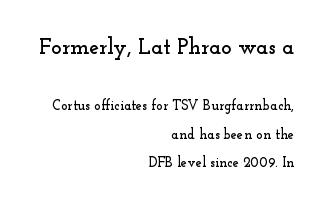
The image shows 22 px text type, upright; set right-aligned, loose line spacing (2.03x), normal letter spacing, not underlined; the first (top) block is 1.57x larger.
